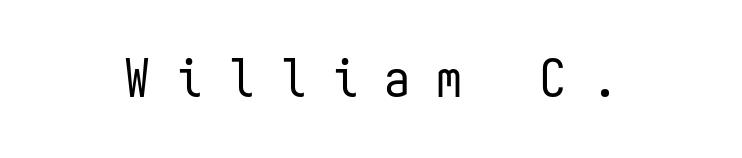
Loose tracking; the words dissolve into strings of separated letters. Font category for this specimen: sans-serif. A clean baseline with only descenders dipping below it. It's the straight-up-and-down kind of type. You could count columns in this text — the font is strictly monospaced.
